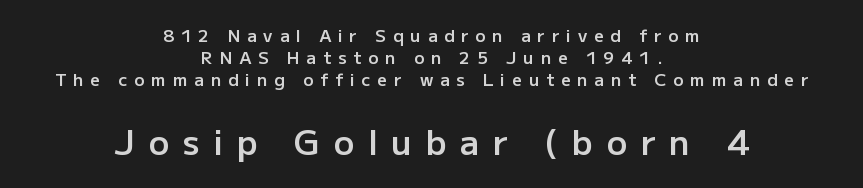
The image shows 34 px semibold sans-serif type, upright; set centered, normal line spacing (1.3x), unusually wide letter spacing (+0.4 em), not underlined; the second (bottom) block is 2.0x larger; low stroke contrast and a medium x-height.
